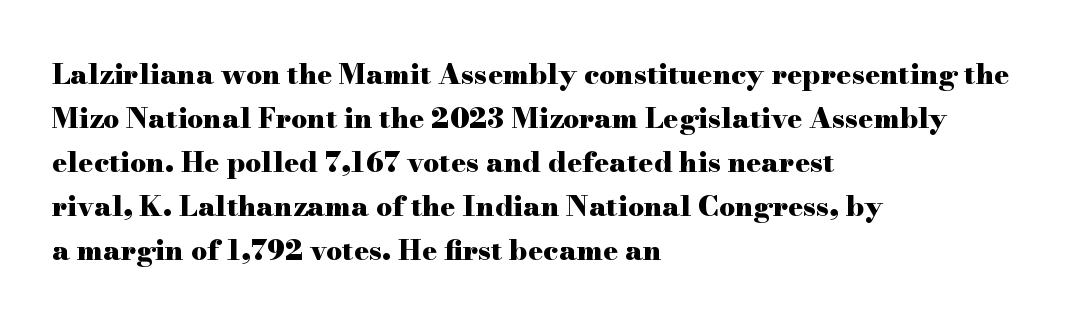
{"serif": "yes", "italic": "no", "bold": "yes", "weight": "heavy", "width": "wide", "stroke_contrast": "high", "x_height": "small", "monospaced": "no", "underline": "no", "align": "left", "line_spacing": "normal", "line_spacing_ratio": 1.57, "letter_spacing": "normal", "letter_spacing_em": 0.0, "glyph_px": 28}
